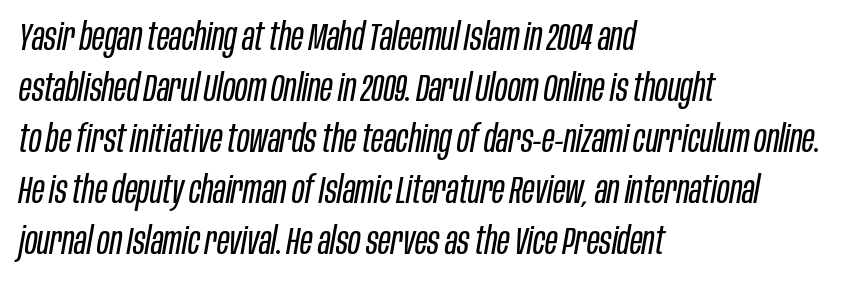
{"italic": "yes", "lean": "right", "slant_degrees": 10, "bold": "no", "weight": "regular", "width": "condensed", "stroke_contrast": "low", "x_height": "large", "monospaced": "no", "underline": "no", "align": "left", "line_spacing": "normal", "line_spacing_ratio": 1.34, "letter_spacing": "normal", "letter_spacing_em": 0.0, "glyph_px": 38}
